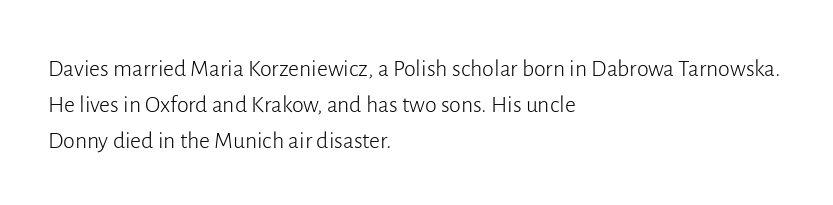
The image shows 24 px text type, upright; set left-aligned, normal line spacing (1.51x), normal letter spacing, not underlined.
